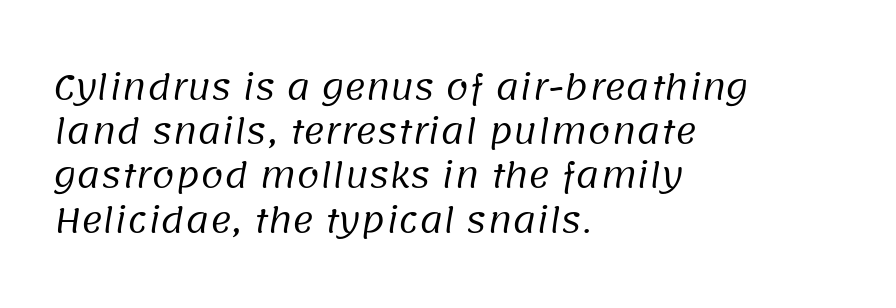
The image shows 33 px regular-weight sans-serif type; set left-aligned, normal line spacing (1.34x), normal letter spacing, not underlined; low stroke contrast and a large x-height.
